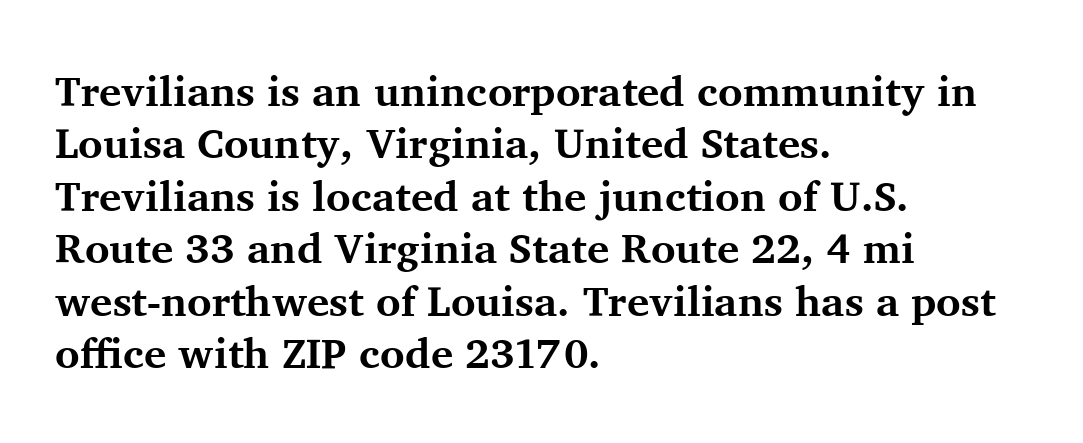
The image shows 42 px bold serif type, upright; set left-aligned, normal line spacing (1.25x), normal letter spacing, not underlined; medium stroke contrast and a medium x-height.
